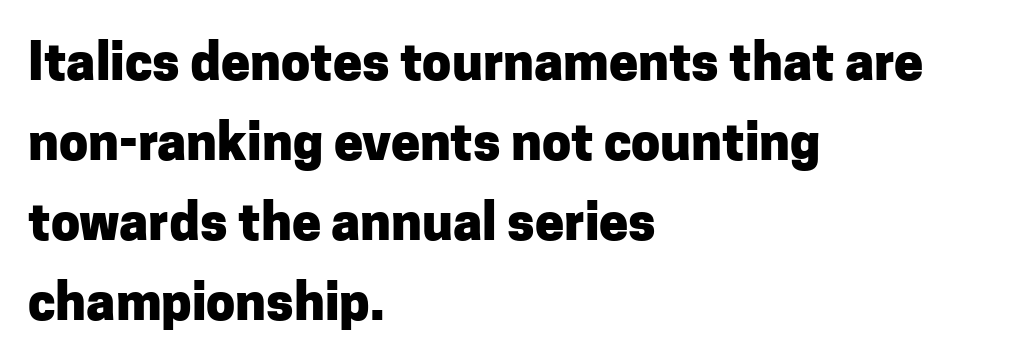
{"serif": "no", "italic": "no", "bold": "yes", "weight": "heavy", "width": "normal", "stroke_contrast": "low", "x_height": "medium", "monospaced": "no", "underline": "no", "align": "left", "line_spacing": "normal", "line_spacing_ratio": 1.54, "letter_spacing": "normal", "letter_spacing_em": 0.0, "glyph_px": 52}
